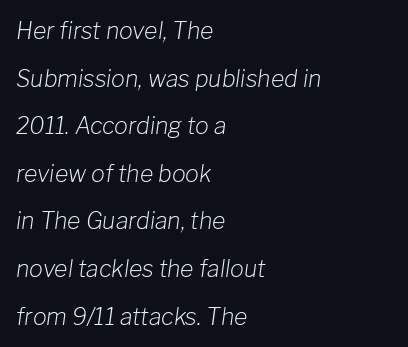
The image shows 23 px text type, italic (leaning right); set left-aligned, loose line spacing (2.07x), normal letter spacing, not underlined.
